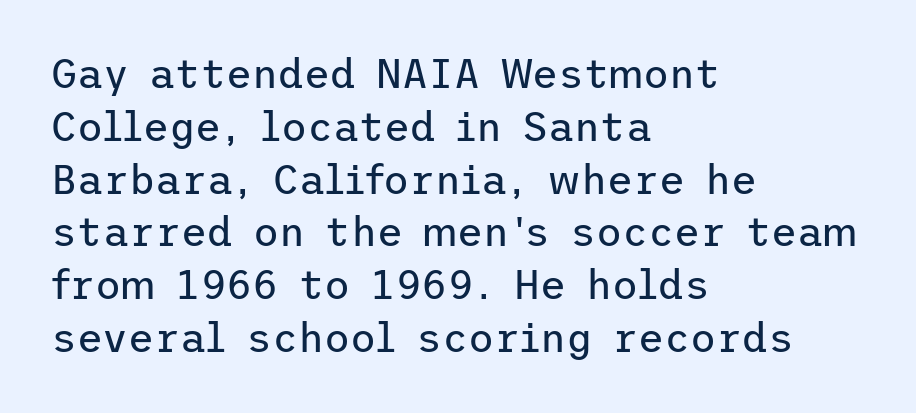
This is not heavy type; no bold has been used. I'd call this a sans setting — the letters go barefoot. The space beneath each line is pristine and unruled. How would I describe the line gaps? Plain and ordinary. The face used here is rendered with its standard letterfit.
